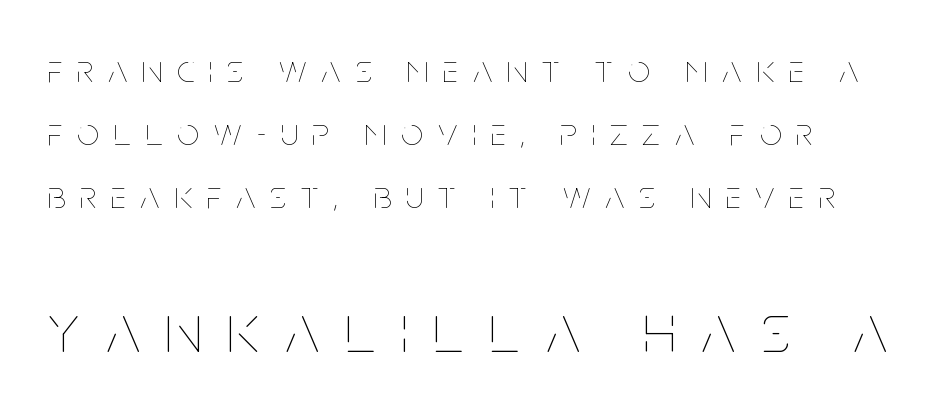
Character widths vary here, with narrow letters taking less room than wide ones. Leftover space on each line is placed entirely after the last word. Posture: straight, roman, zero tilt. Short note: letters widely spaced. Summary of vertical rhythm: regular, with standard interline spacing.
